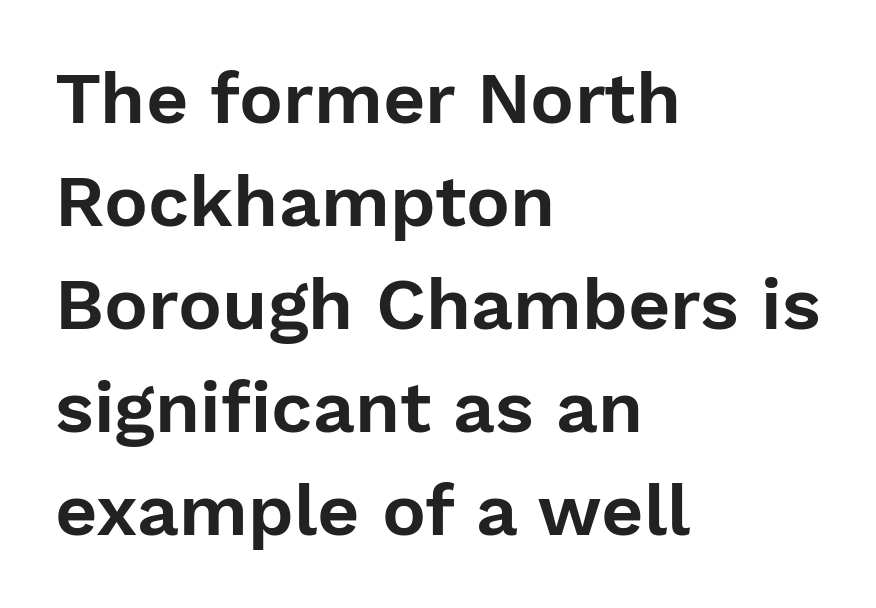
Q: Is the text italic (slanted)? A: No, it is upright.
Q: Is the typeface a serif or a sans-serif typeface? A: Sans-serif.
Q: Is the text underlined? A: No.
Q: How is the paragraph aligned? A: Left-aligned.
Q: Is the spacing between letters normal or unusually wide? A: Normal.
Q: Is the spacing between lines tight, normal or loose? A: Normal.
Q: Width (condensed, normal, or wide)? A: Normal.
Q: Stroke contrast? A: Low.
Q: x-height? A: Medium.
Q: Monospaced? A: No.
